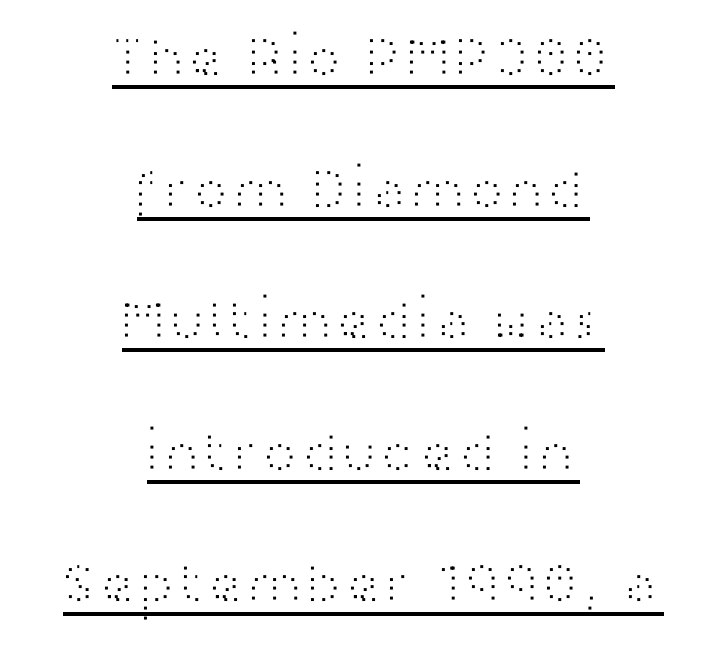
The image shows 59 px light, wide sans-serif type, upright; set centered, loose line spacing (2.23x), normal letter spacing, underlined; high stroke contrast and a medium x-height.
